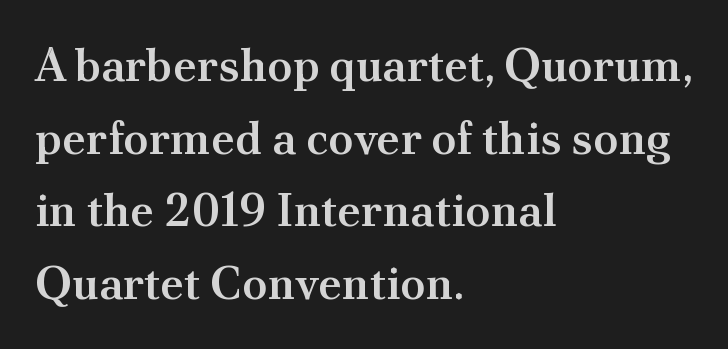
{"serif": "yes", "italic": "no", "bold": "semi", "weight": "semibold", "width": "normal", "stroke_contrast": "medium", "x_height": "small", "monospaced": "no", "underline": "no", "align": "left", "line_spacing": "normal", "line_spacing_ratio": 1.58, "letter_spacing": "normal", "letter_spacing_em": 0.0, "glyph_px": 46}
